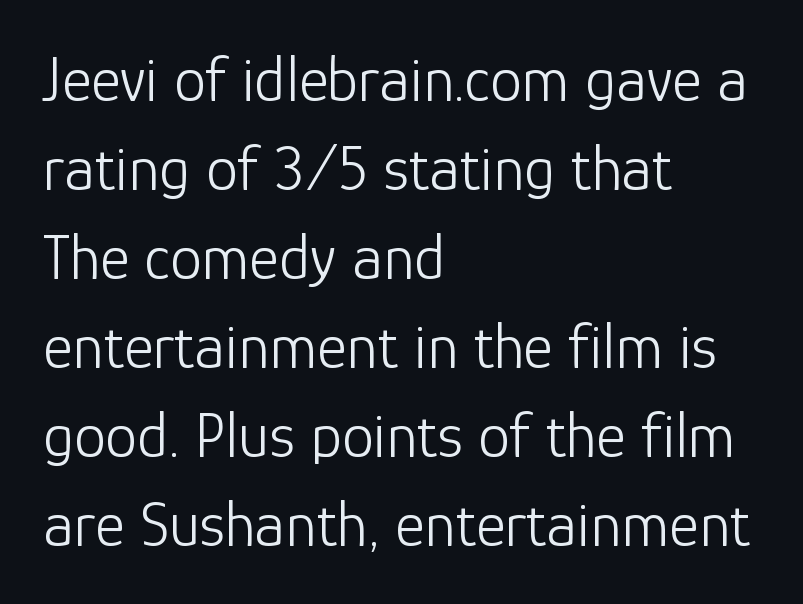
{"serif": "no", "italic": "no", "bold": "no", "weight": "light", "width": "normal", "stroke_contrast": "low", "x_height": "medium", "monospaced": "no", "underline": "no", "align": "left", "line_spacing": "normal", "line_spacing_ratio": 1.39, "letter_spacing": "normal", "letter_spacing_em": 0.0, "glyph_px": 64}
